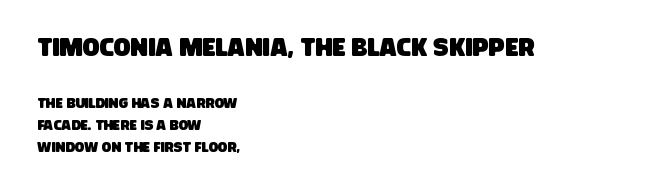
{"underline": "no", "align": "left", "line_spacing": "normal", "line_spacing_ratio": 1.59, "letter_spacing": "normal", "letter_spacing_em": 0.0, "larger_block": "first", "size_ratio": 1.79, "glyph_px": 25}
